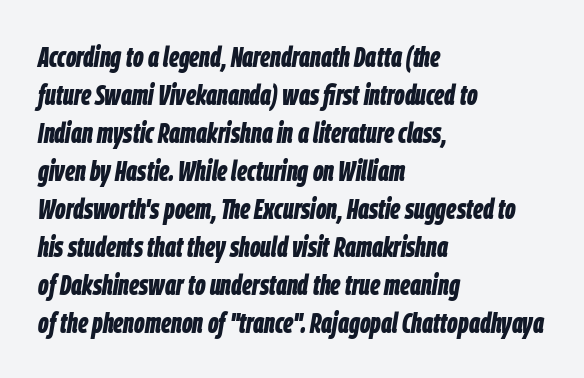
The image shows 29 px bold, condensed type, italic (leaning right); set left-aligned, normal line spacing (1.31x), normal letter spacing, not underlined; low stroke contrast and a large x-height.
